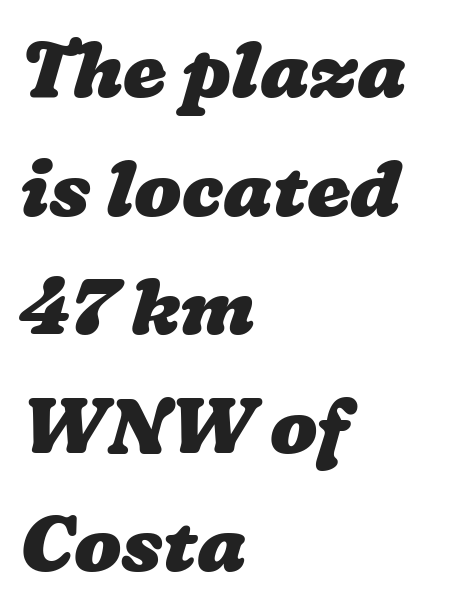
One glance says typical: line gaps are just what's usual. This rendering leaves character spacing at its baseline value. The rendering uses natural spacing where letterforms have individual widths. The gap between lines stays unmarked. The ragged edge is on the right, which tells us the setting is flush left. A full-strength bold gives these letters their thick strokes.
